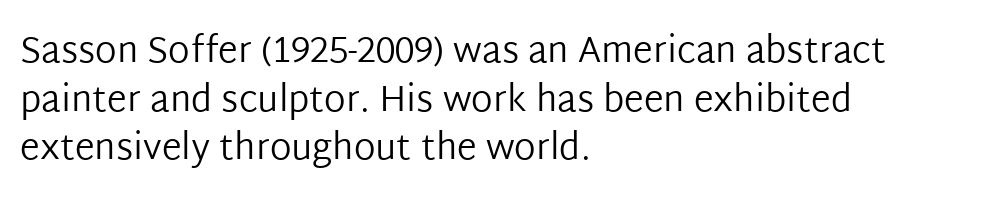
The image shows 36 px regular-weight sans-serif type, upright; set left-aligned, normal line spacing (1.35x), normal letter spacing, not underlined; low stroke contrast and a medium x-height.
